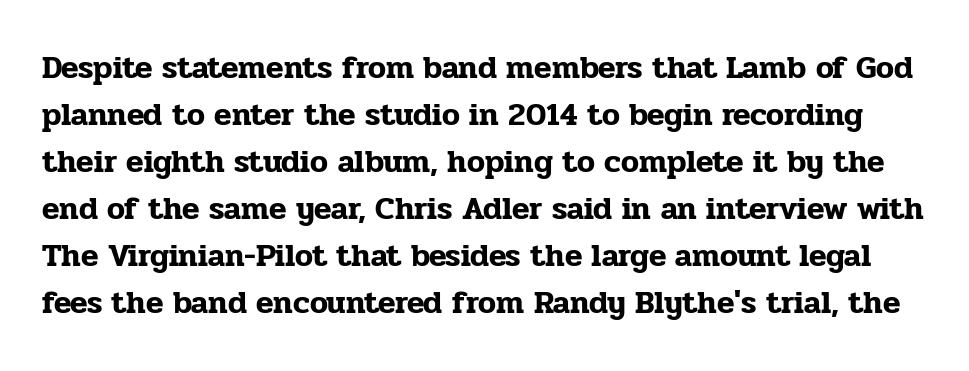
Q: Is the text italic (slanted)? A: No, it is upright.
Q: Is the typeface a serif or a sans-serif typeface? A: Serif.
Q: Is the text underlined? A: No.
Q: Is the spacing between letters normal or unusually wide? A: Normal.
Q: Is the spacing between lines tight, normal or loose? A: Normal.
Q: Width (condensed, normal, or wide)? A: Normal.
Q: Stroke contrast? A: Low.
Q: x-height? A: Medium.
Q: Monospaced? A: No.
